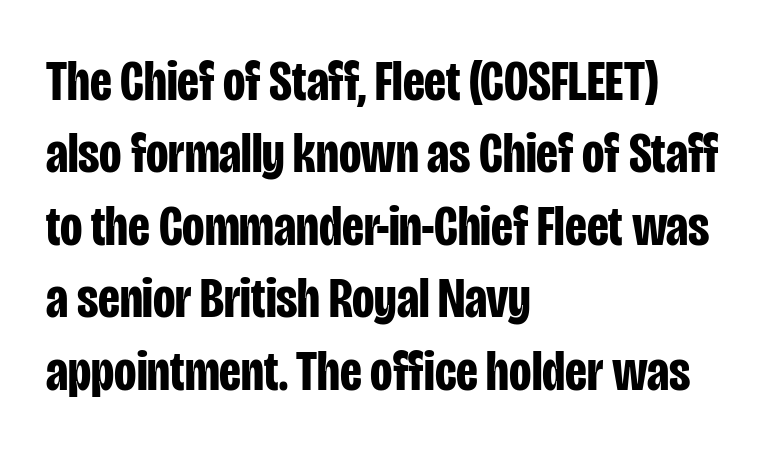
In terms of weight, the rendering is a true, heavy bold. The face used here is a sans, in the tradition of grotesques and geometrics. Is this a fixed-width face? No — the glyphs have proportional, varying widths. Just letters on the line, the space beneath them empty. Ascenders rise straight up at ninety degrees.
